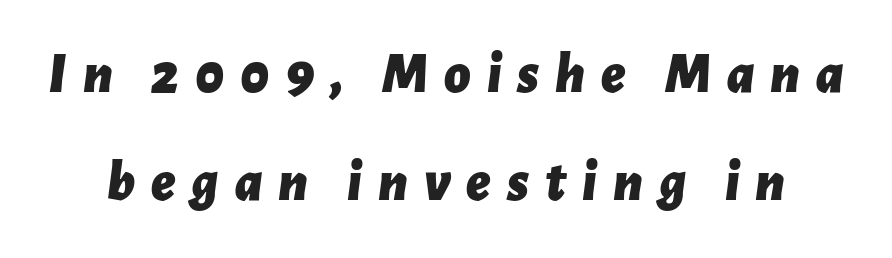
The image shows 57 px bold type, italic (leaning right); set line spacing 1.89x, unusually wide letter spacing (+0.28 em), not underlined; low stroke contrast and a medium x-height.
